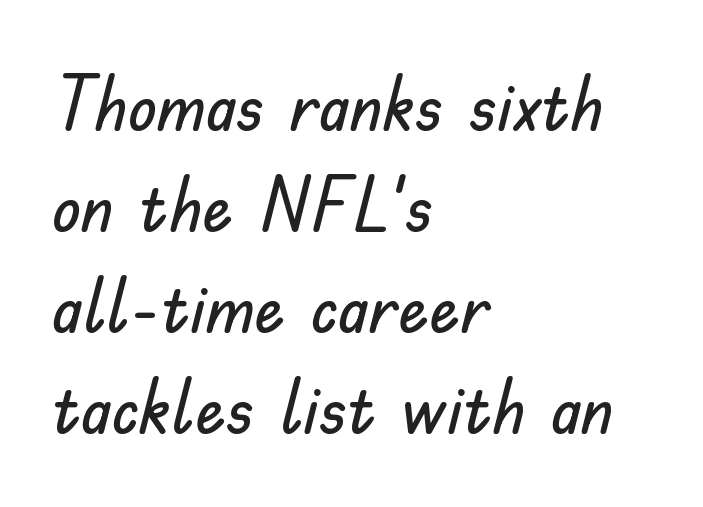
Q: Is the text italic (slanted)? A: Yes.
Q: Is the typeface a serif or a sans-serif typeface? A: Sans-serif.
Q: Is the text underlined? A: No.
Q: How is the paragraph aligned? A: Left-aligned.
Q: Is the spacing between letters normal or unusually wide? A: Normal.
Q: Is the spacing between lines tight, normal or loose? A: Normal.
Q: Width (condensed, normal, or wide)? A: Normal.
Q: Stroke contrast? A: Low.
Q: x-height? A: Small.
Q: Monospaced? A: No.
